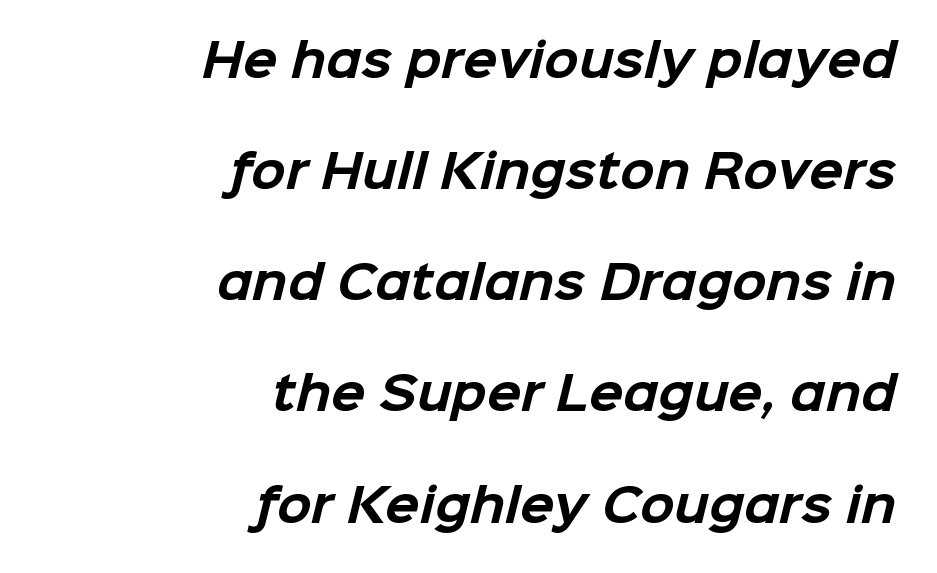
The image shows 45 px bold sans-serif type; set right-aligned, loose line spacing (2.47x), normal letter spacing, not underlined; low stroke contrast and a medium x-height.
